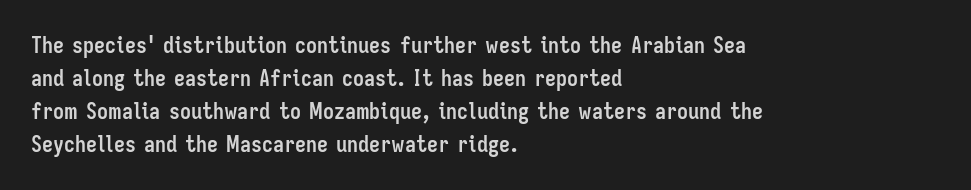
You'd pick this weight for a headline — it's a proper bold. The lettering holds an erect, upright posture throughout. Glance below the letters and you will spot only blank space. Layout note: lines flush left. Characters follow at the spacing the type designer built in. These lines sit exactly where default settings would place them.
